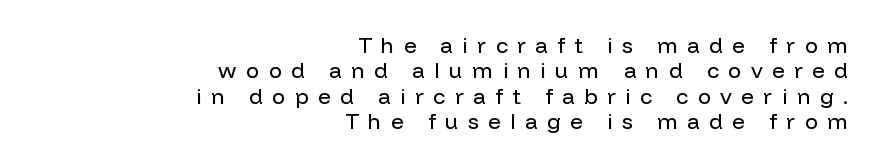
You can tell it's not italic because the verticals are truly vertical. You could only call the tracking loose — the letters float apart. Every row of glyphs terminates at an identical x-position on the right. The foot of each line stays bare and open. A light-to-regular cut is what we see here.
